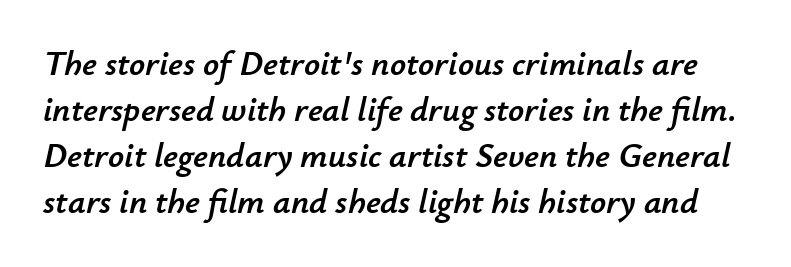
The image shows 35 px text type, italic (leaning right); set normal line spacing (1.31x), normal letter spacing, not underlined; low stroke contrast and a small x-height.
